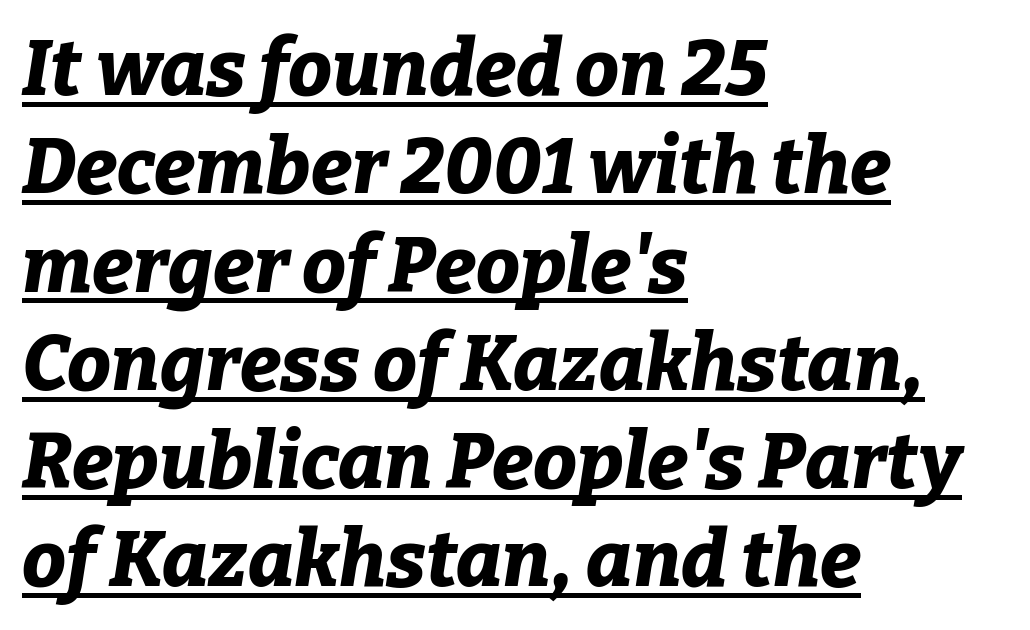
The image shows 78 px bold type, italic (leaning right); set left-aligned, normal line spacing (1.26x), normal letter spacing, underlined; low stroke contrast and a medium x-height.
